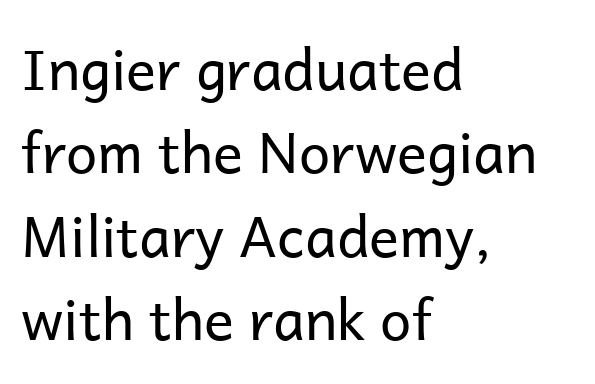
Standard letterfit; no display-style spreading of the glyphs. Look at the bottom of the vertical strokes: they stop flat, with no serifs. This sample keeps an unexceptional amount of space between lines. The weight tops out at a normal text grade.
